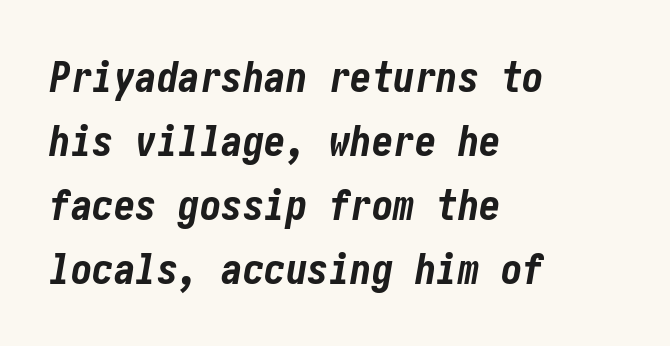
Chunky letters — that's bold for sure. Horizontal alignment here is leftward, the default for most running prose. Successive baselines arrive at the customary interval. Spacing between characters is what you'd get straight out of the box. Is the type slanted? Yes — the strokes lean at a clear angle.
